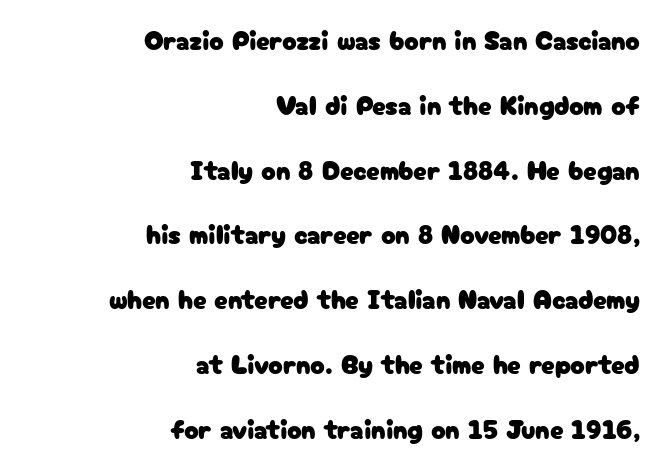
Q: Is the text italic (slanted)? A: No, it is upright.
Q: Is the text underlined? A: No.
Q: How is the paragraph aligned? A: Right-aligned.
Q: Is the spacing between letters normal or unusually wide? A: Normal.
Q: Is the spacing between lines tight, normal or loose? A: Loose.
